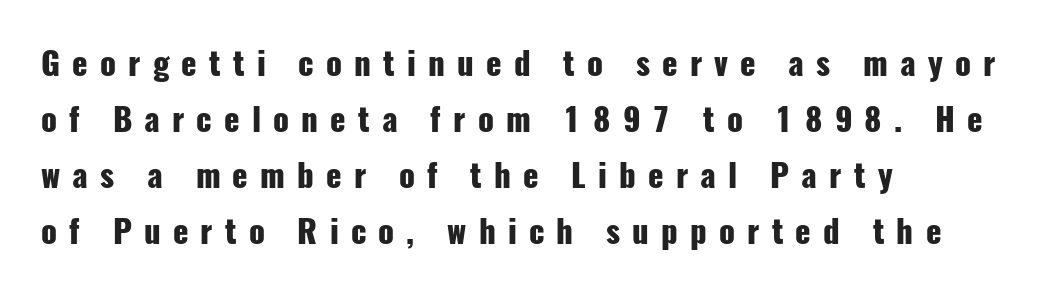
{"serif": "no", "italic": "no", "bold": "yes", "weight": "heavy", "width": "condensed", "stroke_contrast": "low", "x_height": "medium", "monospaced": "no", "underline": "no", "align": "left", "line_spacing_ratio": 1.75, "letter_spacing": "wide", "letter_spacing_em": 0.38, "glyph_px": 32}
